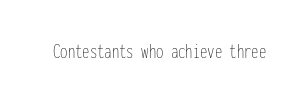
Q: Is the text bold? A: No.
Q: Is the text italic (slanted)? A: No, it is upright.
Q: Is the text underlined? A: No.
Q: Is the spacing between letters normal or unusually wide? A: Normal.
